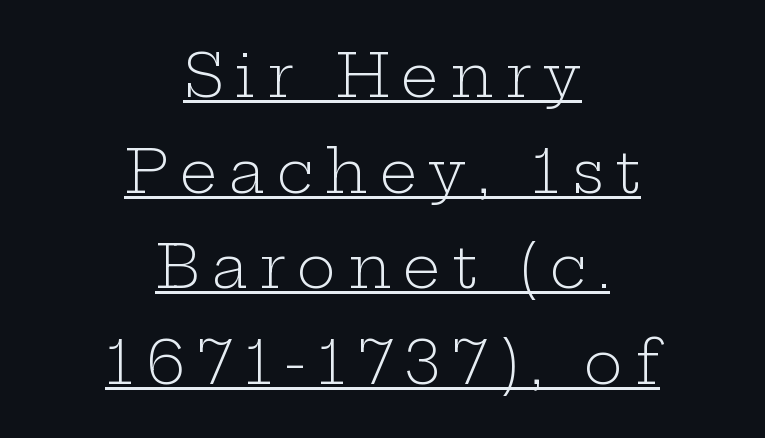
The image shows 59 px light, wide serif type, upright; set centered, normal line spacing (1.62x), unusually wide letter spacing (+0.2 em), underlined; low stroke contrast and a medium x-height.
